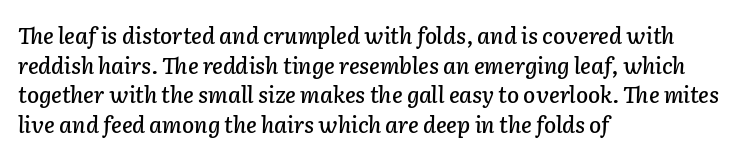
Every character sits at an angle, as italics do. Underline: absent. The text block is weighted toward the left margin, trailing off unevenly rightward. A typesetter would call this zero additional tracking.
